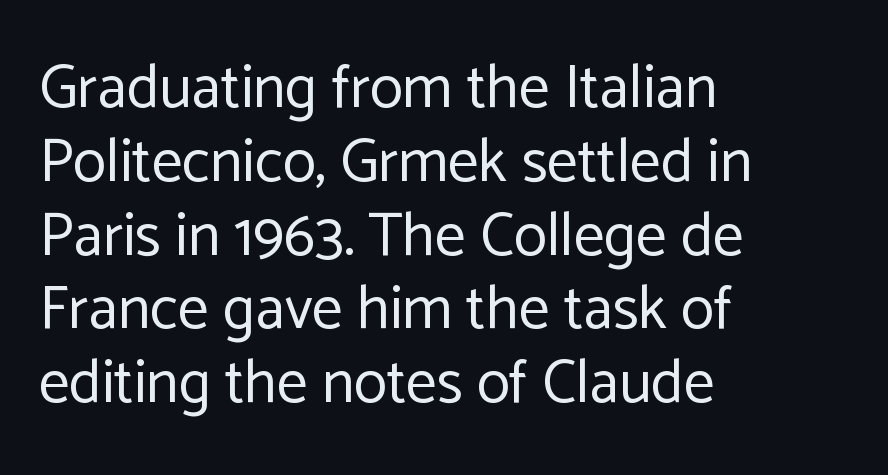
The image shows 61 px regular-weight sans-serif type, upright; set left-aligned, line spacing 1.21x, normal letter spacing, not underlined; low stroke contrast and a medium x-height.
